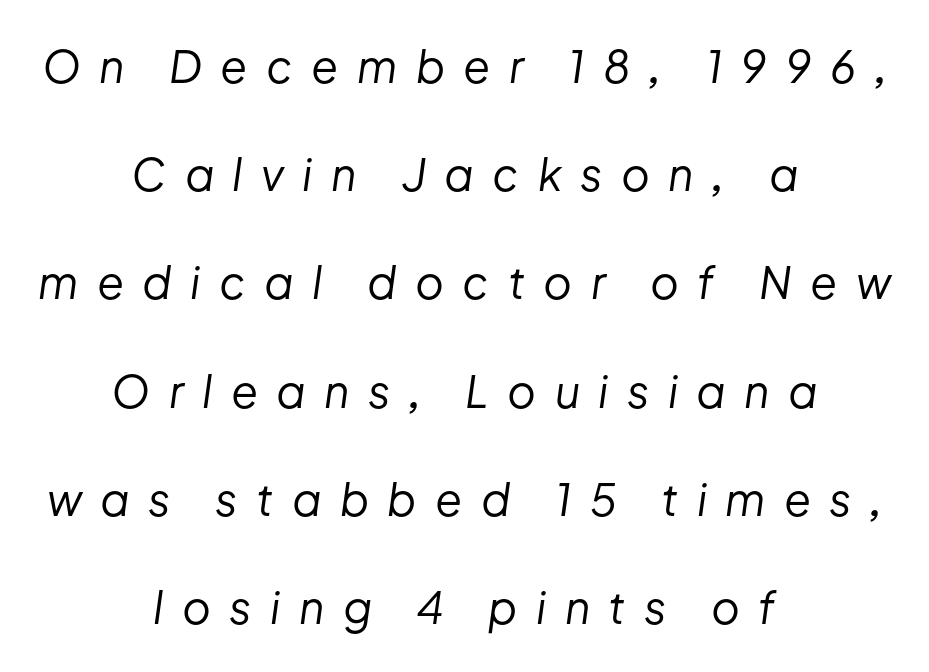
The image shows 44 px regular-weight type, italic (leaning right); set centered, loose line spacing (2.46x), unusually wide letter spacing (+0.42 em), not underlined; low stroke contrast and a medium x-height.
